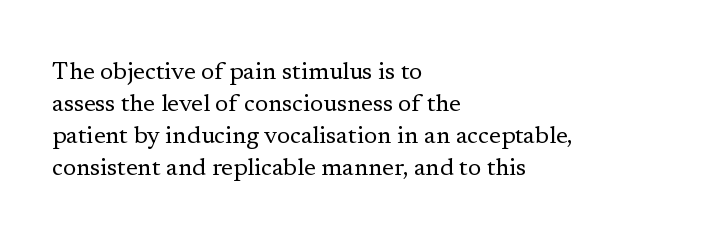
The strip under each line holds only bare page. You could call the tracking neutral — neither tight nor loose. Where is the straight margin? On the left. Upright lettering throughout. The weight tops out at a normal text grade.
